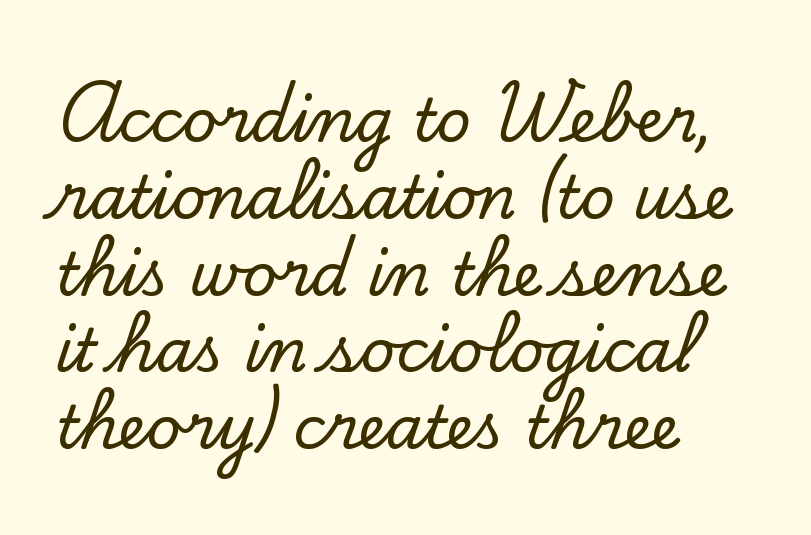
{"serif": "yes", "width": "normal", "stroke_contrast": "low", "x_height": "small", "monospaced": "no", "underline": "no", "align": "left", "line_spacing": "normal", "line_spacing_ratio": 1.28, "letter_spacing": "normal", "letter_spacing_em": 0.0, "glyph_px": 60}
